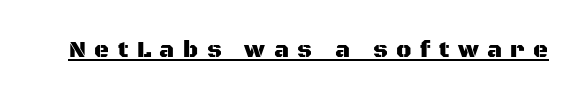
{"italic": "no", "underline": "yes", "letter_spacing": "wide", "letter_spacing_em": 0.37, "glyph_px": 23}
